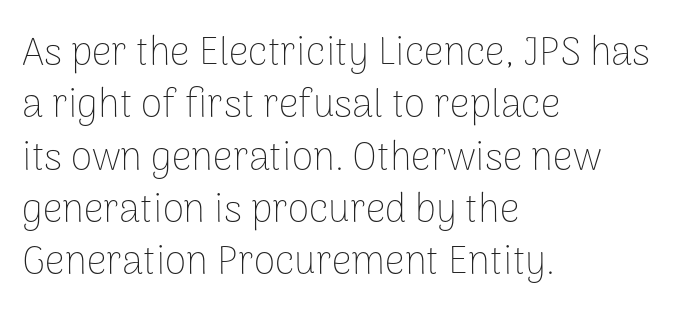
Underlining? Definitely not there. Casual observation: everything's shoved over to the left. Tracking here is standard; glyphs follow each other at the usual distance. The typeface chosen for these lines omits serifs. This sample uses an upright cut, with every glyph sitting square on the baseline.
